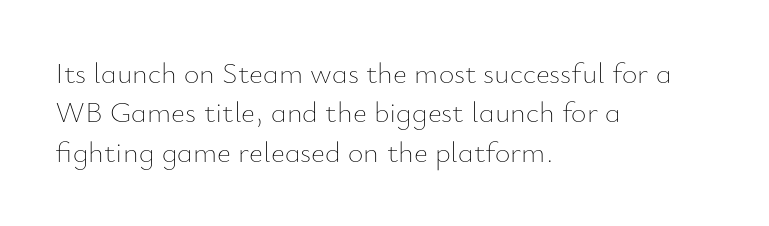
{"italic": "no", "bold": "no", "weight": "thin", "width": "normal", "stroke_contrast": "low", "x_height": "small", "monospaced": "no", "underline": "no", "align": "left", "line_spacing": "normal", "line_spacing_ratio": 1.31, "letter_spacing": "normal", "letter_spacing_em": 0.0, "glyph_px": 30}
